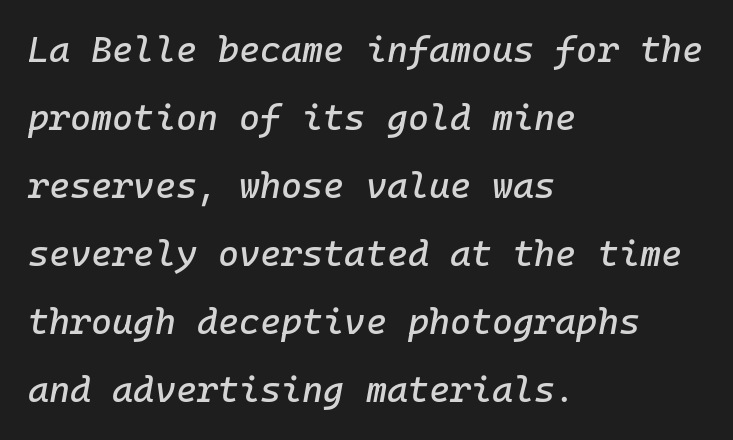
{"italic": "yes", "lean": "right", "slant_degrees": 10, "width": "normal", "stroke_contrast": "low", "x_height": "medium", "underline": "no", "align": "left", "line_spacing_ratio": 1.89, "letter_spacing": "normal", "letter_spacing_em": 0.0, "glyph_px": 36}
